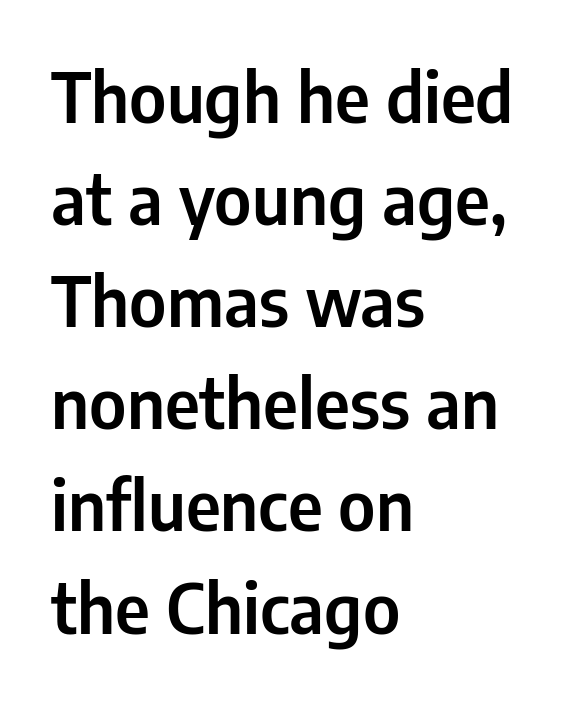
Q: Is the text italic (slanted)? A: No, it is upright.
Q: Is the typeface a serif or a sans-serif typeface? A: Sans-serif.
Q: Is the text underlined? A: No.
Q: How is the paragraph aligned? A: Left-aligned.
Q: Is the spacing between letters normal or unusually wide? A: Normal.
Q: Is the spacing between lines tight, normal or loose? A: Normal.
Q: Width (condensed, normal, or wide)? A: Condensed.
Q: Stroke contrast? A: Low.
Q: x-height? A: Medium.
Q: Monospaced? A: No.
